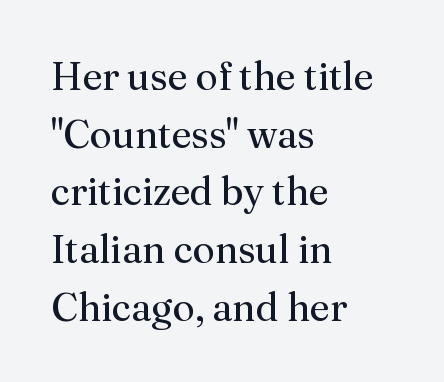
The image shows 39 px regular-weight serif type, upright; set left-aligned, normal line spacing (1.48x), normal letter spacing, not underlined; medium stroke contrast and a medium x-height.
